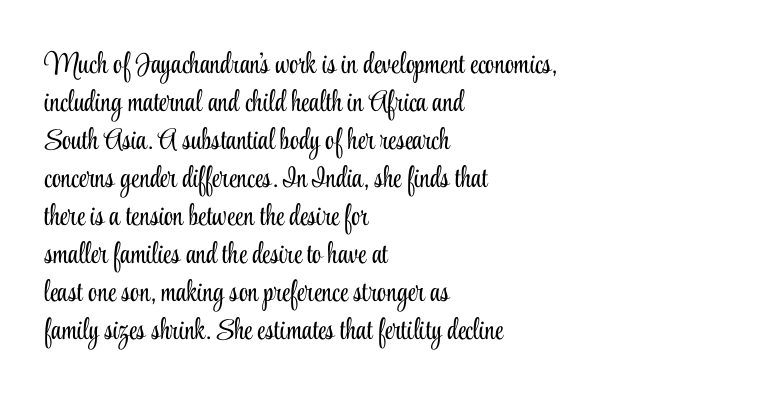
Q: Is the text bold? A: No.
Q: Is the text italic (slanted)? A: Yes.
Q: Is the typeface a serif or a sans-serif typeface? A: Serif.
Q: Is the text underlined? A: No.
Q: How is the paragraph aligned? A: Left-aligned.
Q: Is the spacing between letters normal or unusually wide? A: Normal.
Q: Is the spacing between lines tight, normal or loose? A: Normal.
Q: Width (condensed, normal, or wide)? A: Condensed.
Q: Stroke contrast? A: Low.
Q: x-height? A: Small.
Q: Monospaced? A: No.
